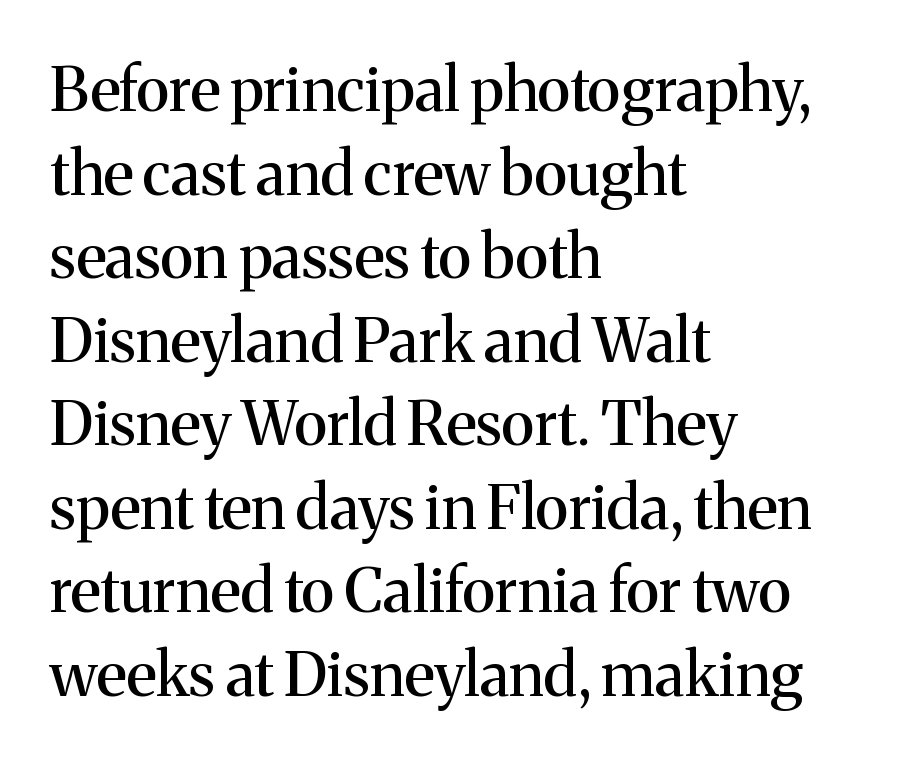
Q: Is the text italic (slanted)? A: No, it is upright.
Q: Is the typeface a serif or a sans-serif typeface? A: Serif.
Q: Is the text underlined? A: No.
Q: How is the paragraph aligned? A: Left-aligned.
Q: Is the spacing between letters normal or unusually wide? A: Normal.
Q: Is the spacing between lines tight, normal or loose? A: Normal.
Q: Width (condensed, normal, or wide)? A: Normal.
Q: Stroke contrast? A: Medium.
Q: x-height? A: Medium.
Q: Monospaced? A: No.
